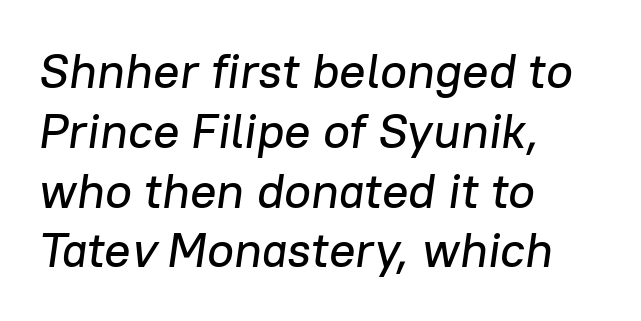
Q: Is the text italic (slanted)? A: Yes, it leans right by about 8 degrees.
Q: Is the text underlined? A: No.
Q: How is the paragraph aligned? A: Left-aligned.
Q: Is the spacing between letters normal or unusually wide? A: Normal.
Q: Width (condensed, normal, or wide)? A: Normal.
Q: Stroke contrast? A: Low.
Q: x-height? A: Medium.
Q: Monospaced? A: No.
